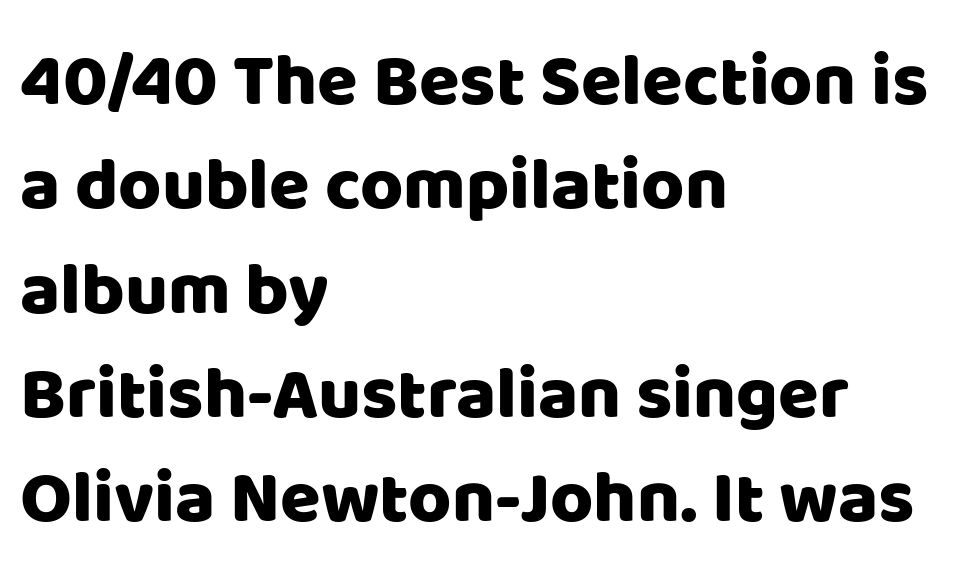
The lines in this sample share a left origin and differ only in where they stop. Upright lettering throughout. Proportional: the letters do not fall into vertical columns. The block of text has a typical density, with ordinary space between rows. Check where the strokes stop: nothing finishes them off — pure sans.
